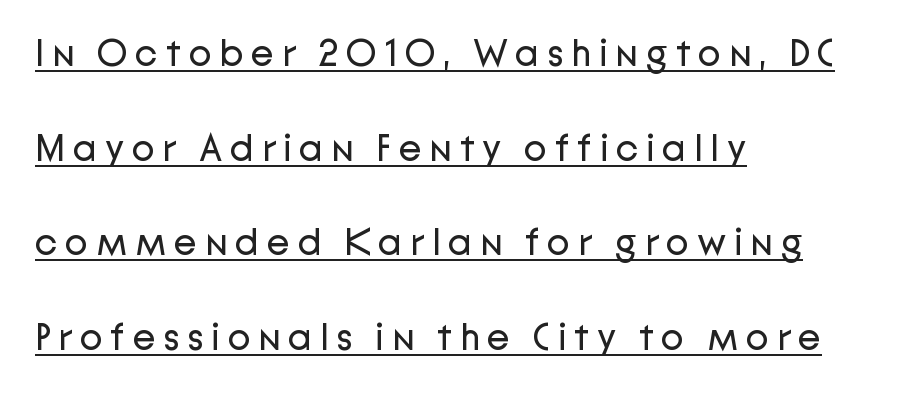
{"serif": "no", "italic": "no", "bold": "no", "weight": "regular", "width": "normal", "stroke_contrast": "low", "x_height": "medium", "monospaced": "no", "underline": "yes", "align": "left", "line_spacing": "loose", "line_spacing_ratio": 2.49, "letter_spacing": "wide", "letter_spacing_em": 0.2, "glyph_px": 38}
